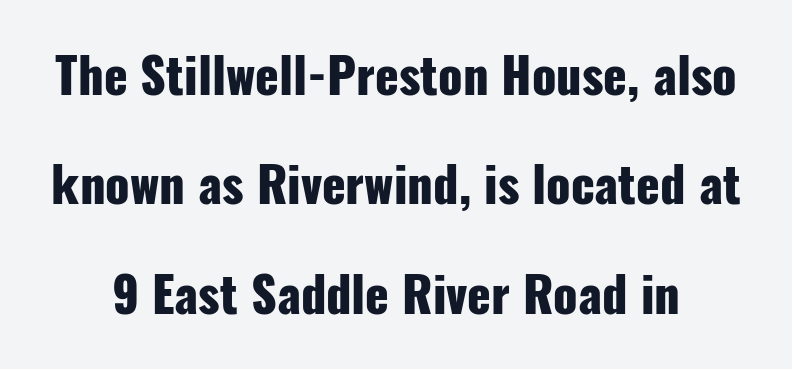
{"serif": "no", "italic": "no", "bold": "yes", "weight": "heavy", "width": "condensed", "stroke_contrast": "low", "x_height": "medium", "monospaced": "no", "underline": "no", "line_spacing": "loose", "line_spacing_ratio": 2.23, "letter_spacing": "normal", "letter_spacing_em": 0.0, "glyph_px": 49}
